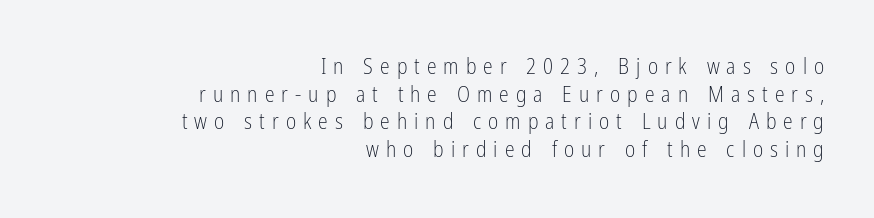
Q: Is the text bold? A: No.
Q: Is the text italic (slanted)? A: No, it is upright.
Q: Is the text underlined? A: No.
Q: How is the paragraph aligned? A: Right-aligned.
Q: Is the spacing between letters normal or unusually wide? A: Unusually wide.
Q: Is the spacing between lines tight, normal or loose? A: Normal.
